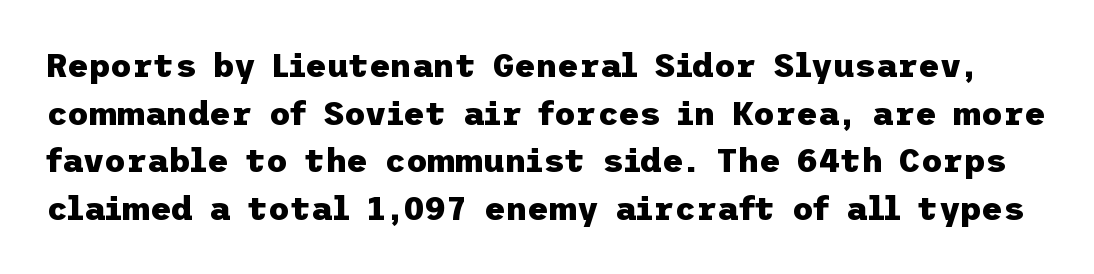
The image shows 33 px heavy sans-serif type, upright; set normal line spacing (1.44x), normal letter spacing, not underlined; low stroke contrast and a medium x-height.
